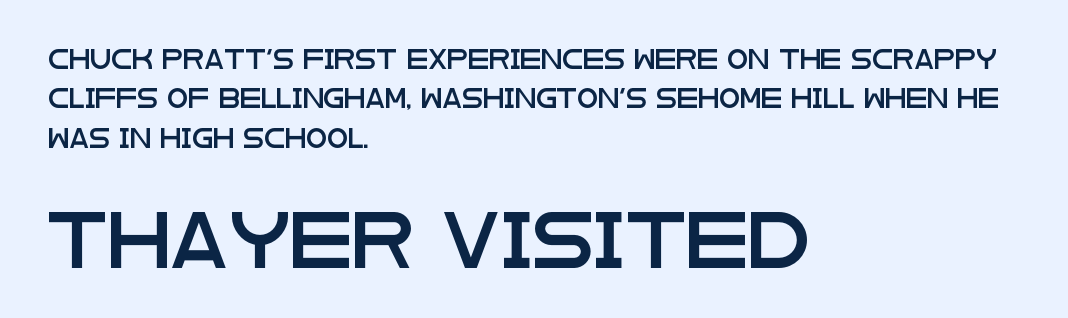
The image shows 56 px wide sans-serif type, upright; set left-aligned, loose line spacing (2.07x), normal letter spacing, not underlined; the second (bottom) block is 2.95x larger; low stroke contrast and a large x-height.
